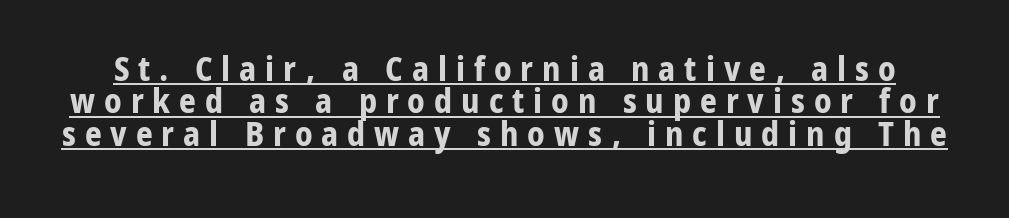
{"serif": "no", "italic": "no", "bold": "yes", "weight": "bold", "width": "normal", "stroke_contrast": "low", "x_height": "medium", "monospaced": "no", "underline": "yes", "line_spacing": "tight", "line_spacing_ratio": 0.98, "letter_spacing": "wide", "letter_spacing_em": 0.27, "glyph_px": 33}
